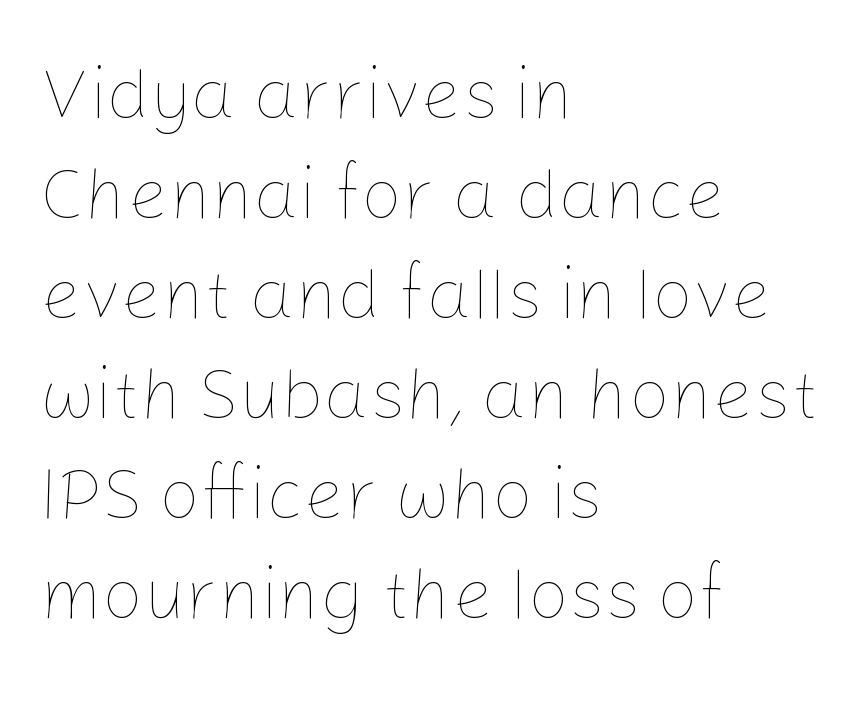
The image shows 72 px thin type, upright; set left-aligned, normal line spacing (1.39x), normal letter spacing, not underlined; low stroke contrast and a medium x-height.
